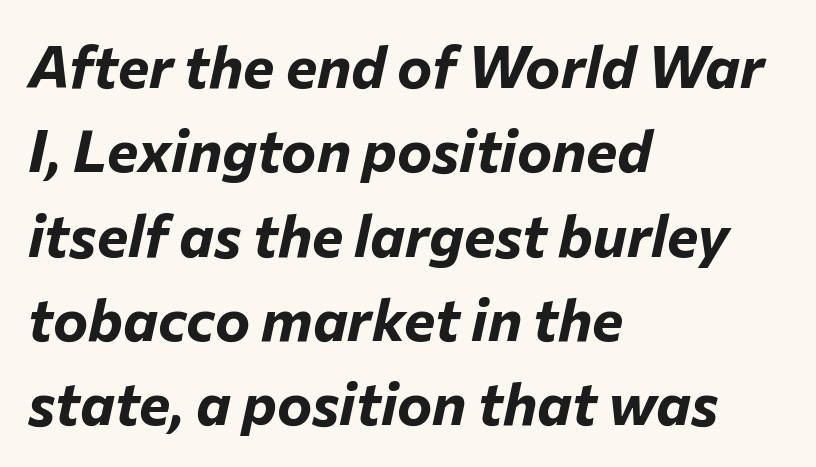
Q: Is the text bold? A: Yes.
Q: Is the text italic (slanted)? A: Yes, it leans right by about 12 degrees.
Q: Is the text underlined? A: No.
Q: How is the paragraph aligned? A: Left-aligned.
Q: Is the spacing between letters normal or unusually wide? A: Normal.
Q: Is the spacing between lines tight, normal or loose? A: Normal.
Q: Width (condensed, normal, or wide)? A: Normal.
Q: Stroke contrast? A: Low.
Q: x-height? A: Medium.
Q: Monospaced? A: No.
